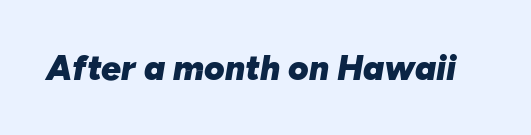
{"italic": "yes", "lean": "right", "slant_degrees": 10, "bold": "yes", "weight": "heavy", "width": "normal", "stroke_contrast": "low", "x_height": "medium", "monospaced": "no", "underline": "no", "letter_spacing": "normal", "letter_spacing_em": 0.0, "glyph_px": 35}
